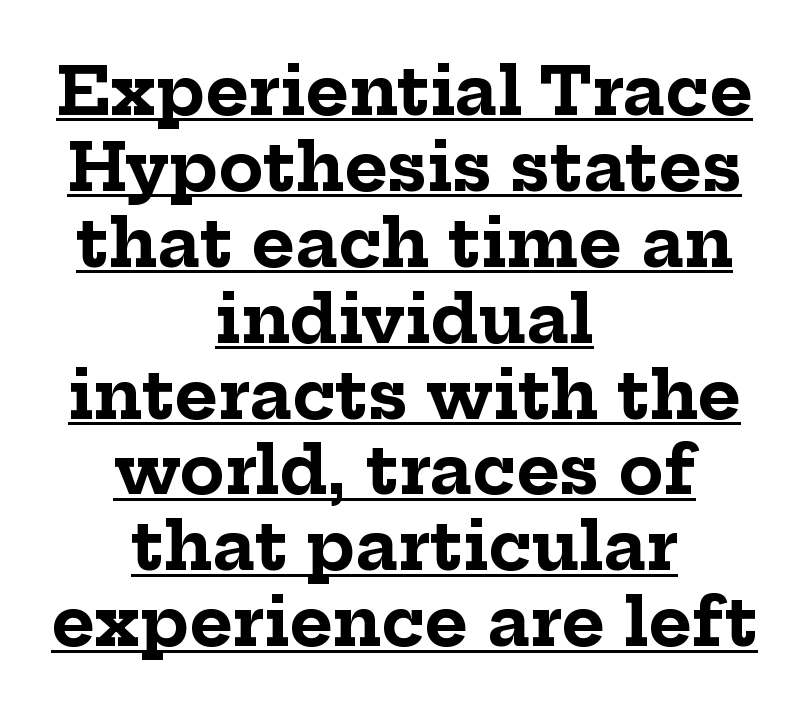
The image shows 66 px bold serif type, upright; set centered, tight line spacing (1.15x), normal letter spacing, underlined; low stroke contrast and a medium x-height.
